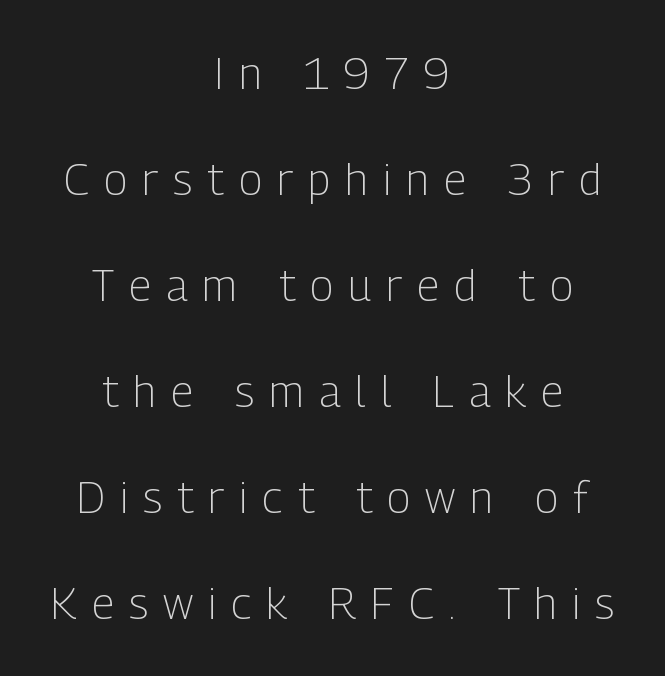
The image shows 44 px light, condensed sans-serif type, upright; set centered, loose line spacing (2.41x), unusually wide letter spacing (+0.34 em), not underlined; low stroke contrast and a medium x-height.
